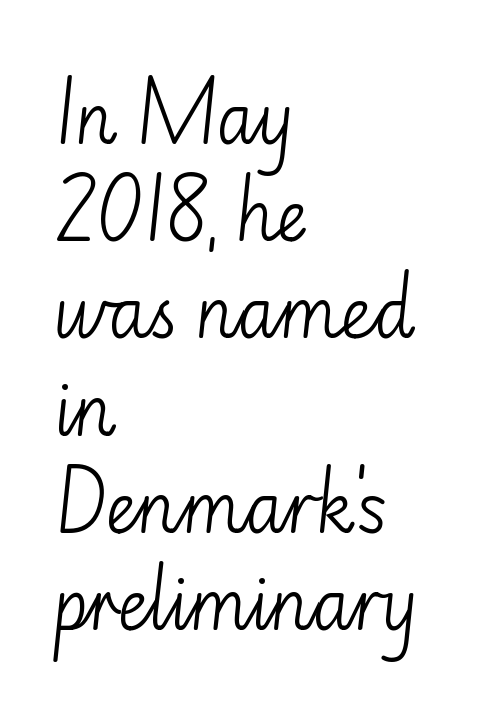
{"serif": "no", "bold": "no", "weight": "light", "width": "normal", "stroke_contrast": "low", "x_height": "small", "monospaced": "no", "underline": "no", "align": "left", "line_spacing": "normal", "line_spacing_ratio": 1.43, "letter_spacing": "normal", "letter_spacing_em": 0.0, "glyph_px": 68}
